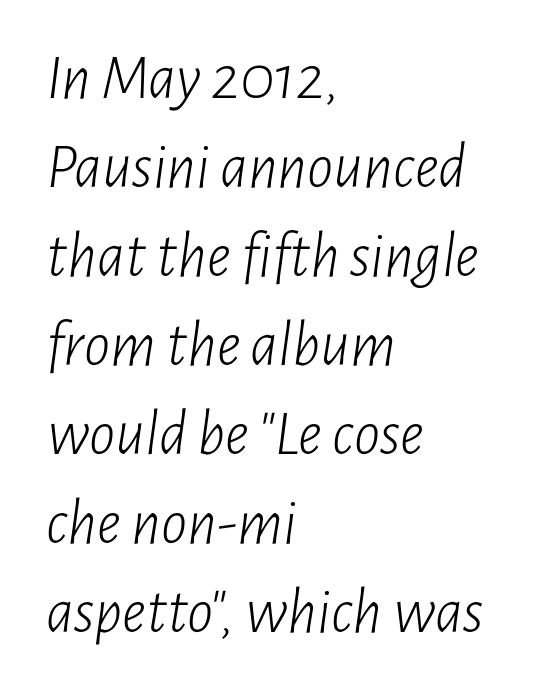
{"italic": "yes", "lean": "right", "slant_degrees": 7, "bold": "no", "weight": "light", "width": "condensed", "stroke_contrast": "low", "x_height": "medium", "monospaced": "no", "underline": "no", "align": "left", "line_spacing": "normal", "line_spacing_ratio": 1.37, "letter_spacing": "normal", "letter_spacing_em": 0.0, "glyph_px": 65}
